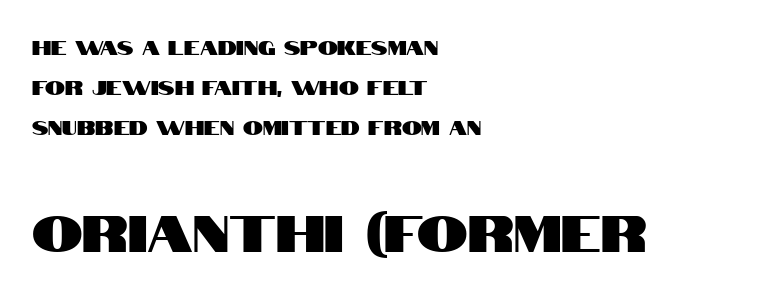
Q: Is the text italic (slanted)? A: No, it is upright.
Q: Is the typeface a serif or a sans-serif typeface? A: Sans-serif.
Q: Is the text underlined? A: No.
Q: How is the paragraph aligned? A: Left-aligned.
Q: Is the spacing between letters normal or unusually wide? A: Normal.
Q: Is the spacing between lines tight, normal or loose? A: Loose.
Q: Which block of text is set in a larger size, the first (top) or the second (bottom)? A: The second (bottom) one.
Q: Width (condensed, normal, or wide)? A: Condensed.
Q: Stroke contrast? A: High.
Q: x-height? A: Large.
Q: Monospaced? A: No.
